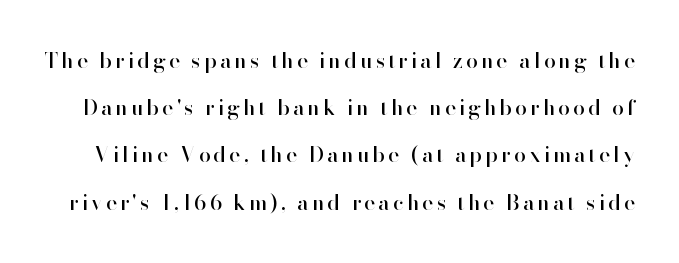
Q: Is the text italic (slanted)? A: No, it is upright.
Q: Is the text underlined? A: No.
Q: Is the spacing between lines tight, normal or loose? A: Loose.
